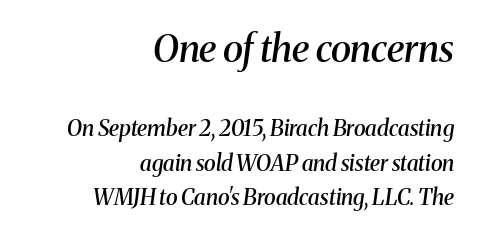
The image shows 38 px semibold serif type, italic (leaning right); set right-aligned, normal line spacing (1.57x), normal letter spacing, not underlined; the first (top) block is 1.73x larger; medium stroke contrast and a medium x-height.
